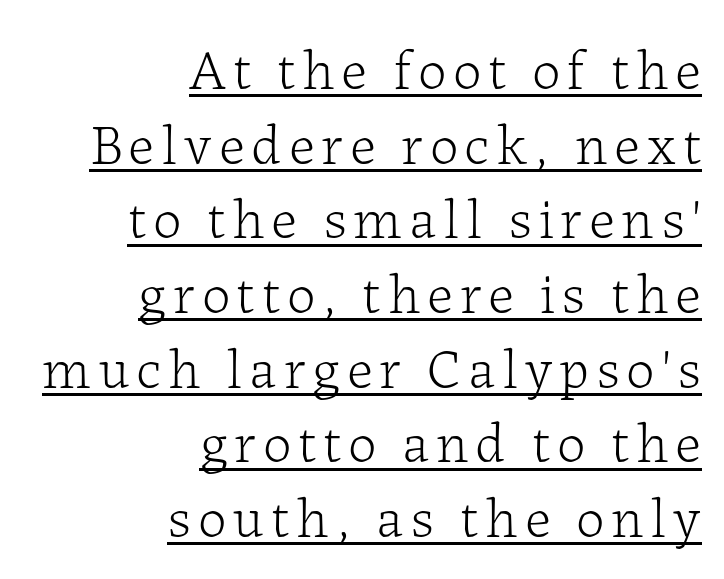
{"serif": "yes", "italic": "no", "bold": "no", "weight": "light", "width": "normal", "stroke_contrast": "low", "x_height": "medium", "monospaced": "no", "underline": "yes", "align": "right", "line_spacing": "normal", "line_spacing_ratio": 1.31, "glyph_px": 57}
